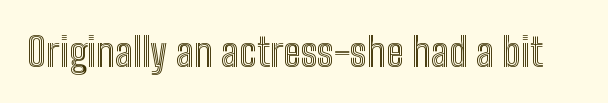
Between one letter and the next there's only the usual sliver of space. The space beneath each line is pristine and unruled. Looks like regular typesetting: each glyph gets only the width it needs. It's the straight-up-and-down kind of type.
